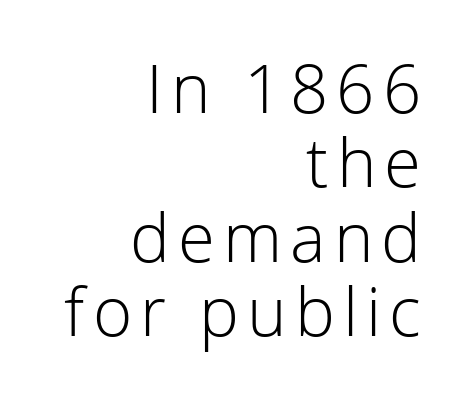
{"serif": "no", "italic": "no", "bold": "no", "weight": "light", "width": "normal", "stroke_contrast": "low", "x_height": "medium", "monospaced": "no", "underline": "no", "align": "right", "line_spacing": "tight", "line_spacing_ratio": 1.11, "glyph_px": 67}
